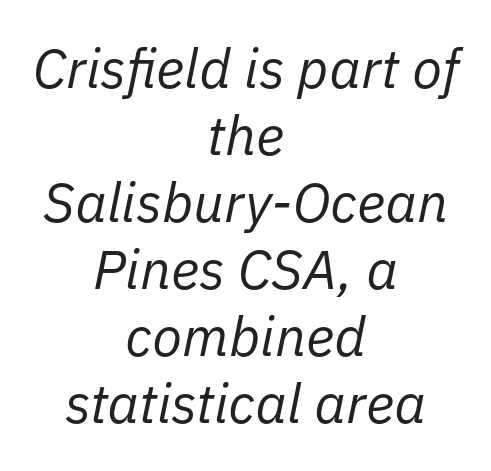
Q: Is the text bold? A: No.
Q: Is the text italic (slanted)? A: Yes, it leans right by about 11 degrees.
Q: Is the text underlined? A: No.
Q: How is the paragraph aligned? A: Centered.
Q: Is the spacing between letters normal or unusually wide? A: Normal.
Q: Width (condensed, normal, or wide)? A: Normal.
Q: Stroke contrast? A: Low.
Q: x-height? A: Medium.
Q: Monospaced? A: No.
